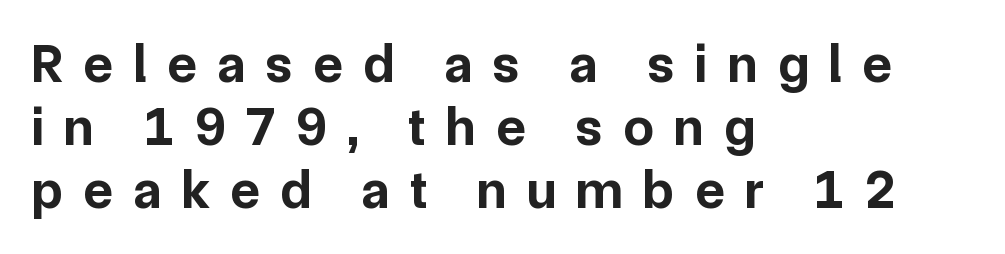
Q: Is the text bold? A: Yes.
Q: Is the text italic (slanted)? A: No, it is upright.
Q: Is the typeface a serif or a sans-serif typeface? A: Sans-serif.
Q: Is the text underlined? A: No.
Q: How is the paragraph aligned? A: Left-aligned.
Q: Is the spacing between letters normal or unusually wide? A: Unusually wide.
Q: Width (condensed, normal, or wide)? A: Normal.
Q: Stroke contrast? A: Low.
Q: x-height? A: Medium.
Q: Monospaced? A: No.
